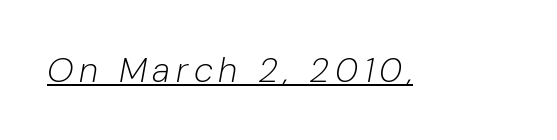
{"italic": "yes", "lean": "right", "slant_degrees": 10, "bold": "no", "weight": "light", "width": "normal", "stroke_contrast": "low", "x_height": "medium", "monospaced": "no", "underline": "yes", "glyph_px": 35}
